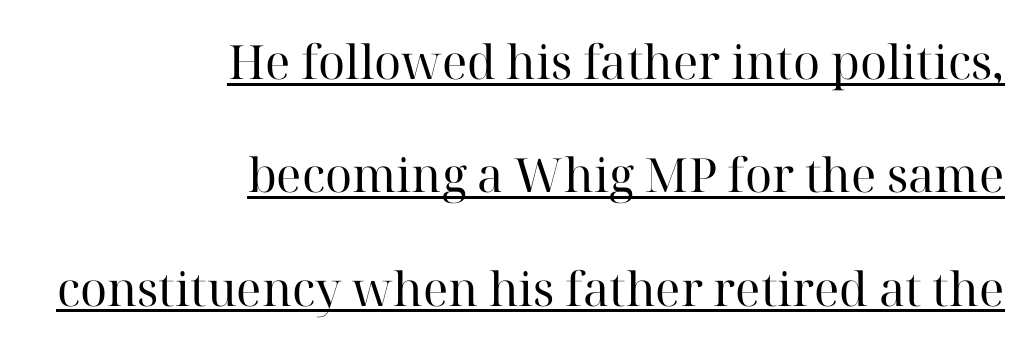
The image shows 47 px regular-weight serif type, upright; set right-aligned, loose line spacing (2.41x), normal letter spacing, underlined; high stroke contrast and a medium x-height.
